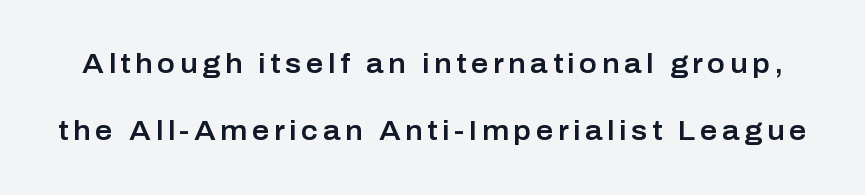
Q: Is the text italic (slanted)? A: No, it is upright.
Q: Is the text underlined? A: No.
Q: Is the spacing between lines tight, normal or loose? A: Loose.
